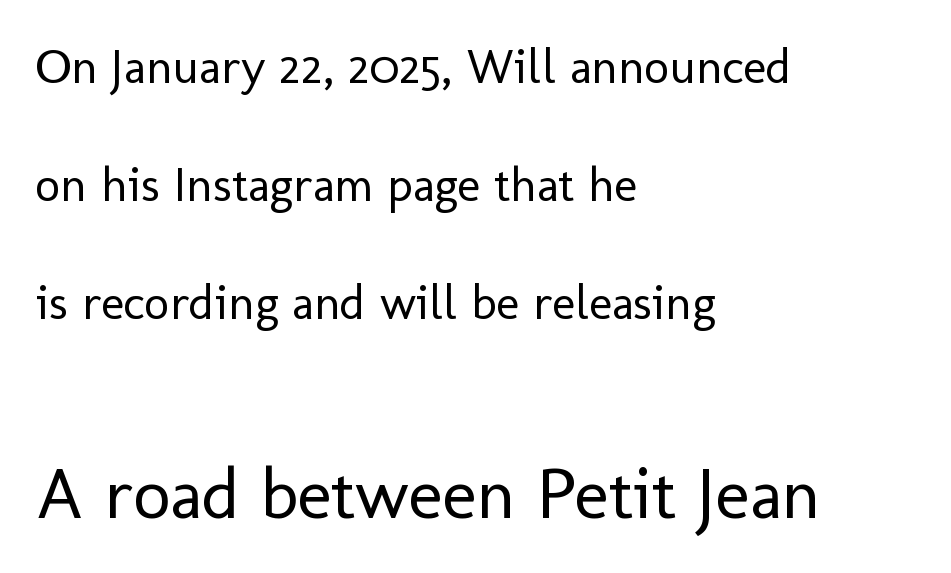
Q: Is the text bold? A: No.
Q: Is the text italic (slanted)? A: No, it is upright.
Q: Is the typeface a serif or a sans-serif typeface? A: Sans-serif.
Q: Is the text underlined? A: No.
Q: How is the paragraph aligned? A: Left-aligned.
Q: Is the spacing between letters normal or unusually wide? A: Normal.
Q: Is the spacing between lines tight, normal or loose? A: Loose.
Q: Which block of text is set in a larger size, the first (top) or the second (bottom)? A: The second (bottom) one.
Q: Width (condensed, normal, or wide)? A: Normal.
Q: Stroke contrast? A: Low.
Q: x-height? A: Medium.
Q: Monospaced? A: No.
